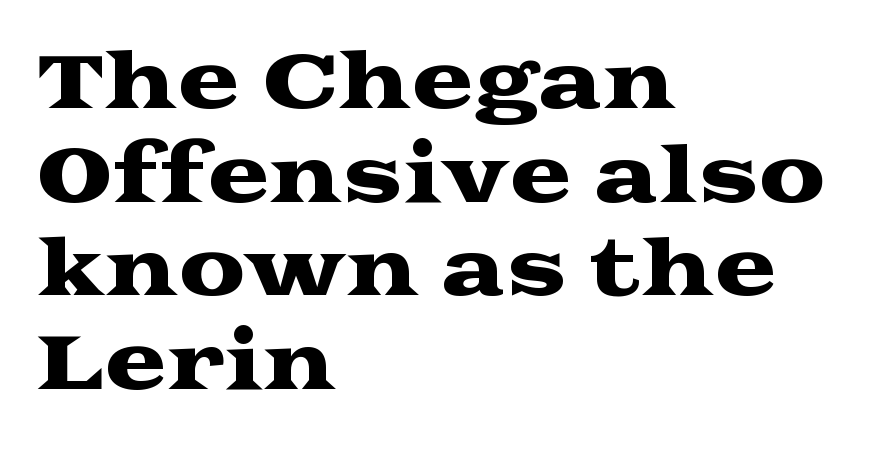
The image shows 75 px wide serif type, upright; set left-aligned, normal line spacing (1.25x), normal letter spacing, not underlined; medium stroke contrast and a medium x-height.
